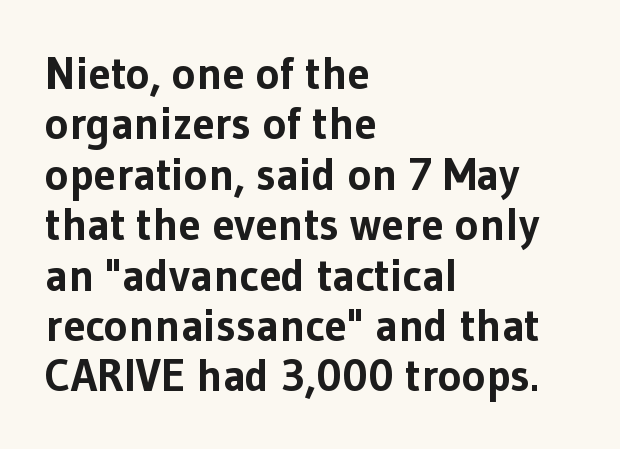
{"serif": "no", "italic": "no", "bold": "yes", "weight": "bold", "width": "normal", "stroke_contrast": "low", "x_height": "medium", "monospaced": "no", "underline": "no", "align": "left", "line_spacing": "tight", "line_spacing_ratio": 1.12, "letter_spacing": "normal", "letter_spacing_em": 0.0, "glyph_px": 45}
